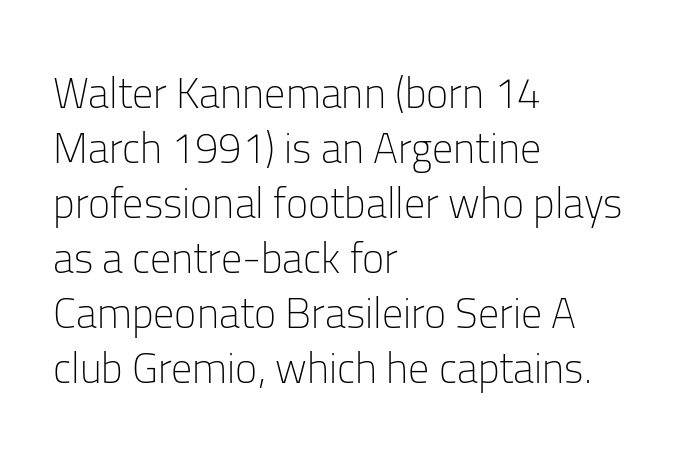
Q: Is the text bold? A: No.
Q: Is the text italic (slanted)? A: No, it is upright.
Q: Is the typeface a serif or a sans-serif typeface? A: Sans-serif.
Q: Is the text underlined? A: No.
Q: How is the paragraph aligned? A: Left-aligned.
Q: Is the spacing between letters normal or unusually wide? A: Normal.
Q: Is the spacing between lines tight, normal or loose? A: Normal.
Q: Width (condensed, normal, or wide)? A: Normal.
Q: Stroke contrast? A: Low.
Q: x-height? A: Medium.
Q: Monospaced? A: No.
